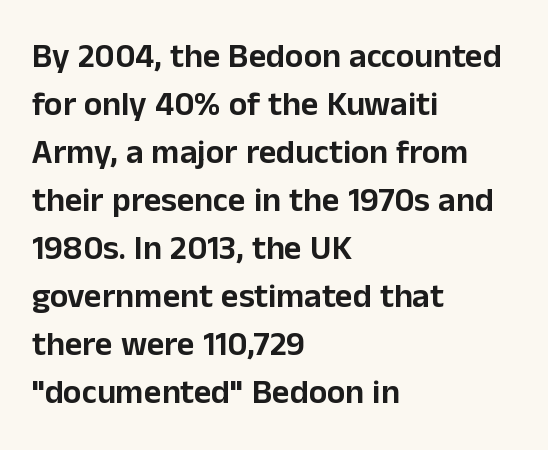
{"serif": "no", "italic": "no", "width": "normal", "stroke_contrast": "low", "x_height": "medium", "monospaced": "no", "underline": "no", "align": "left", "line_spacing": "normal", "line_spacing_ratio": 1.41, "letter_spacing": "normal", "letter_spacing_em": 0.0, "glyph_px": 34}
